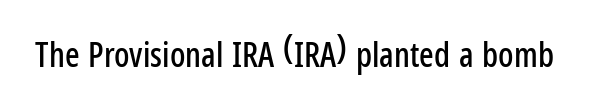
The image shows 34 px condensed sans-serif type, upright; set normal letter spacing, not underlined; low stroke contrast and a medium x-height.
